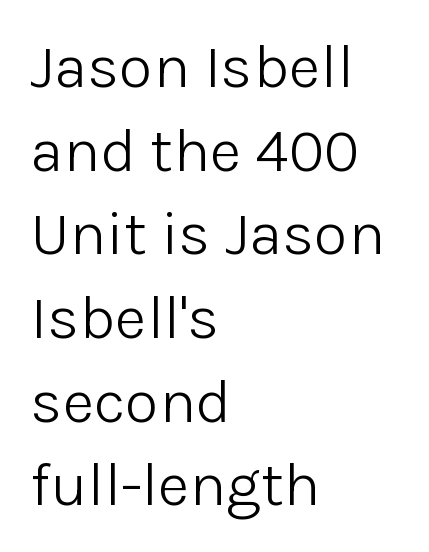
Q: Is the text bold? A: No.
Q: Is the text italic (slanted)? A: No, it is upright.
Q: Is the typeface a serif or a sans-serif typeface? A: Sans-serif.
Q: Is the text underlined? A: No.
Q: How is the paragraph aligned? A: Left-aligned.
Q: Is the spacing between letters normal or unusually wide? A: Normal.
Q: Is the spacing between lines tight, normal or loose? A: Normal.
Q: Width (condensed, normal, or wide)? A: Normal.
Q: Stroke contrast? A: Low.
Q: x-height? A: Medium.
Q: Monospaced? A: No.
